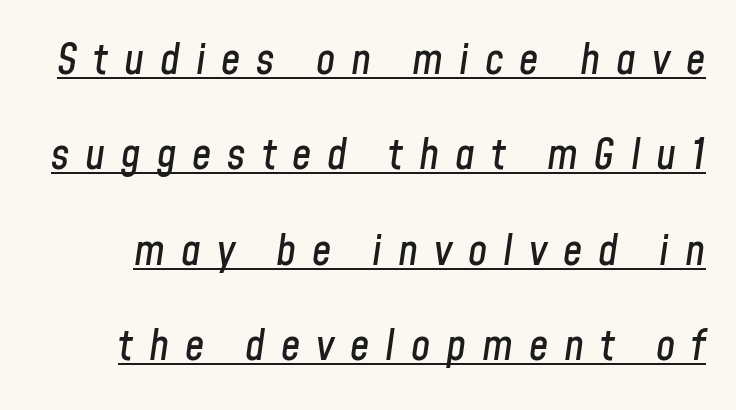
Q: Is the text italic (slanted)? A: Yes, it leans right by about 8 degrees.
Q: Is the text underlined? A: Yes.
Q: Is the spacing between letters normal or unusually wide? A: Unusually wide.
Q: Is the spacing between lines tight, normal or loose? A: Loose.
Q: Width (condensed, normal, or wide)? A: Condensed.
Q: Stroke contrast? A: Low.
Q: x-height? A: Medium.
Q: Monospaced? A: No.
